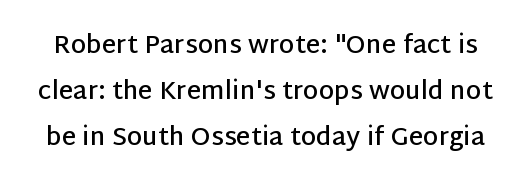
The image shows 25 px text type, upright; set line spacing 1.84x, normal letter spacing, not underlined.
